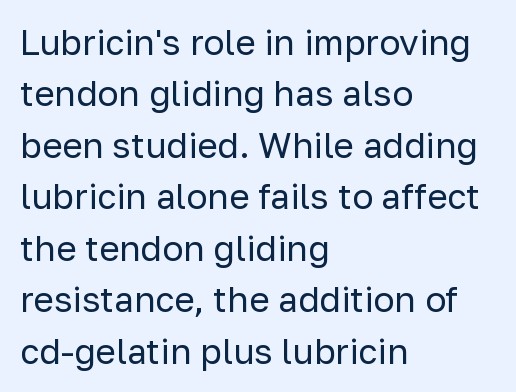
{"serif": "no", "italic": "no", "bold": "no", "weight": "regular", "width": "normal", "stroke_contrast": "low", "x_height": "medium", "monospaced": "no", "underline": "no", "align": "left", "line_spacing": "normal", "line_spacing_ratio": 1.47, "letter_spacing": "normal", "letter_spacing_em": 0.0, "glyph_px": 35}
